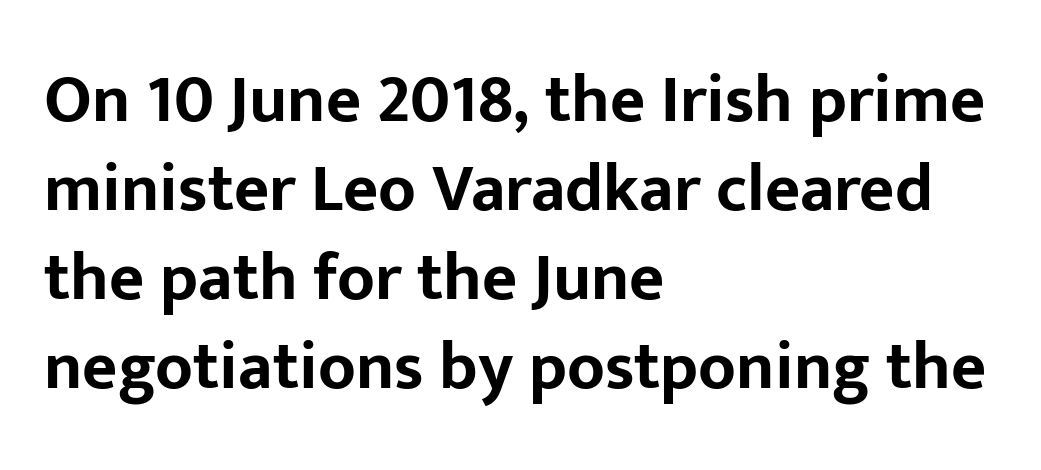
The image shows 68 px bold sans-serif type, upright; set left-aligned, normal line spacing (1.31x), normal letter spacing, not underlined; low stroke contrast and a medium x-height.
